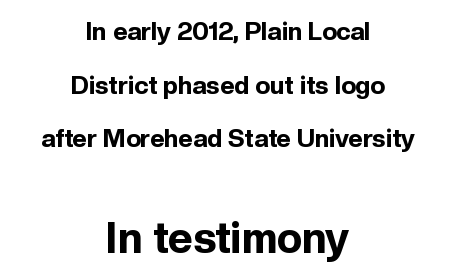
The image shows 43 px bold sans-serif type, upright; set centered, loose line spacing (2.15x), normal letter spacing, not underlined; the second (bottom) block is 1.72x larger; a medium x-height.
